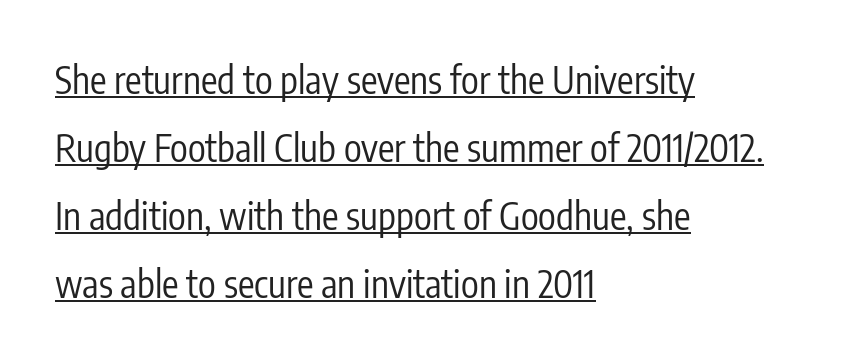
Q: Is the text bold? A: No.
Q: Is the text italic (slanted)? A: No, it is upright.
Q: Is the typeface a serif or a sans-serif typeface? A: Sans-serif.
Q: Is the text underlined? A: Yes.
Q: How is the paragraph aligned? A: Left-aligned.
Q: Is the spacing between letters normal or unusually wide? A: Normal.
Q: Width (condensed, normal, or wide)? A: Condensed.
Q: Stroke contrast? A: Low.
Q: x-height? A: Medium.
Q: Monospaced? A: No.
